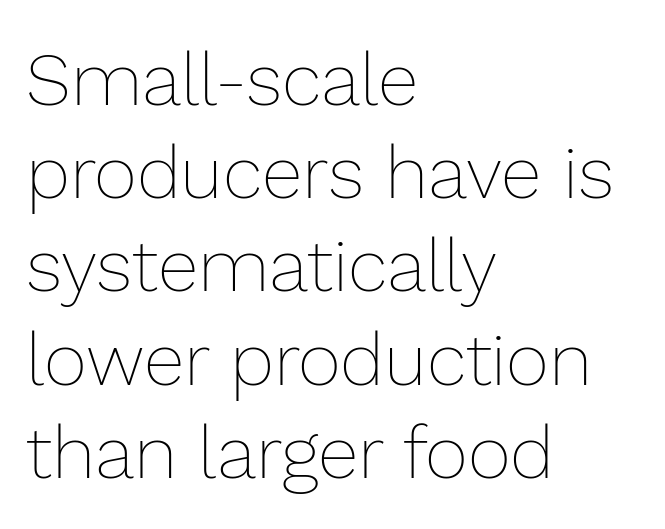
Q: Is the text bold? A: No.
Q: Is the text italic (slanted)? A: No, it is upright.
Q: Is the text underlined? A: No.
Q: How is the paragraph aligned? A: Left-aligned.
Q: Is the spacing between letters normal or unusually wide? A: Normal.
Q: Is the spacing between lines tight, normal or loose? A: Normal.
Q: Width (condensed, normal, or wide)? A: Normal.
Q: Stroke contrast? A: Low.
Q: x-height? A: Medium.
Q: Monospaced? A: No.
